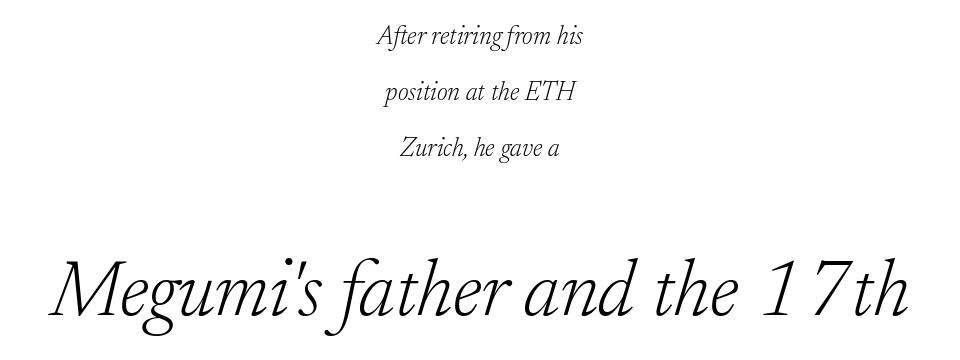
{"serif": "yes", "italic": "yes", "lean": "right", "slant_degrees": 17, "bold": "no", "weight": "light", "width": "normal", "stroke_contrast": "low", "x_height": "small", "monospaced": "no", "underline": "no", "align": "center", "line_spacing": "loose", "line_spacing_ratio": 2.16, "letter_spacing": "normal", "letter_spacing_em": 0.0, "larger_block": "second", "size_ratio": 3.04, "glyph_px": 79}
